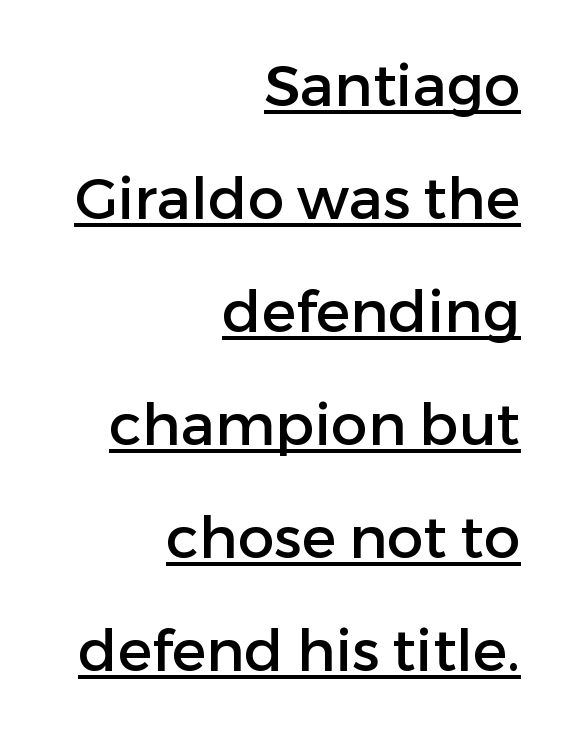
{"serif": "no", "italic": "no", "width": "normal", "stroke_contrast": "low", "x_height": "medium", "monospaced": "no", "underline": "yes", "align": "right", "line_spacing": "loose", "line_spacing_ratio": 1.95, "letter_spacing": "normal", "letter_spacing_em": 0.0, "glyph_px": 58}
